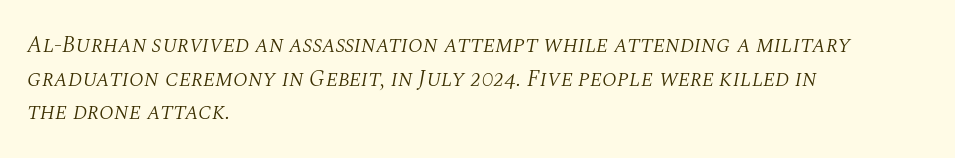
A classic flush-left, rag-right setting is used for this passage. Quick note: italic. Plain, unruled lines of type. No heavy texture on the line: the type isn't bold. The face used here is rendered with its standard letterfit.
